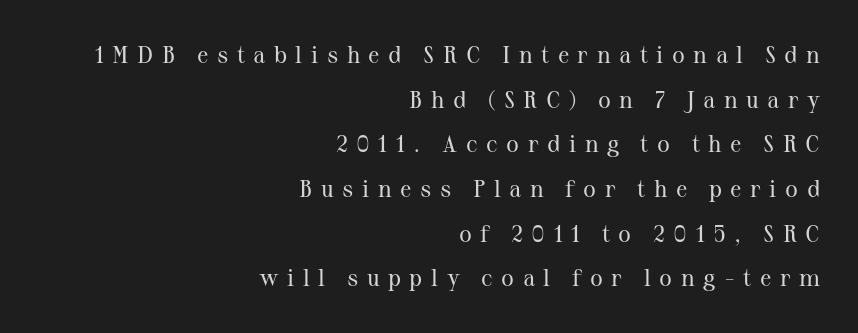
{"italic": "no", "bold": "no", "underline": "no", "align": "right", "line_spacing_ratio": 1.86, "letter_spacing": "wide", "letter_spacing_em": 0.35, "glyph_px": 24}
